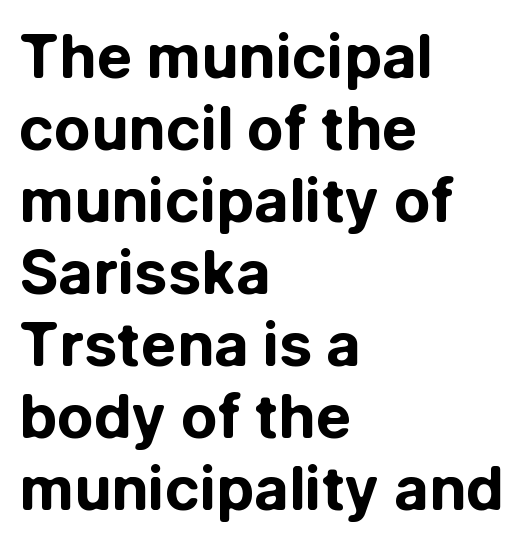
Q: Is the text bold? A: Yes.
Q: Is the text italic (slanted)? A: No, it is upright.
Q: Is the typeface a serif or a sans-serif typeface? A: Sans-serif.
Q: Is the text underlined? A: No.
Q: How is the paragraph aligned? A: Left-aligned.
Q: Is the spacing between letters normal or unusually wide? A: Normal.
Q: Width (condensed, normal, or wide)? A: Normal.
Q: Stroke contrast? A: Low.
Q: x-height? A: Medium.
Q: Monospaced? A: No.
